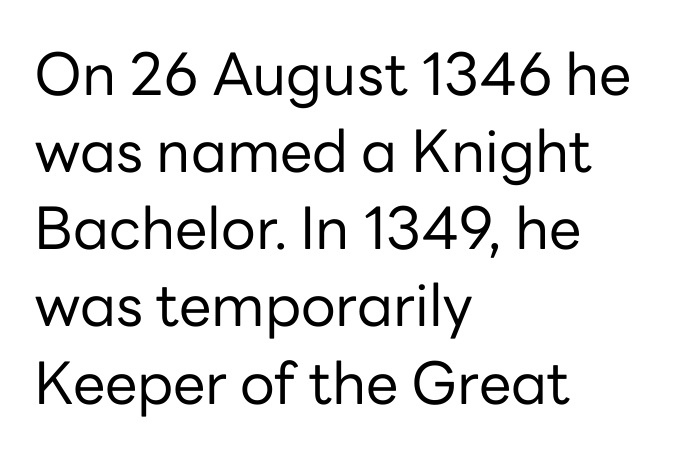
{"serif": "no", "italic": "no", "bold": "no", "weight": "regular", "width": "normal", "stroke_contrast": "low", "x_height": "medium", "monospaced": "no", "underline": "no", "align": "left", "line_spacing": "normal", "line_spacing_ratio": 1.33, "letter_spacing": "normal", "letter_spacing_em": 0.0, "glyph_px": 58}
